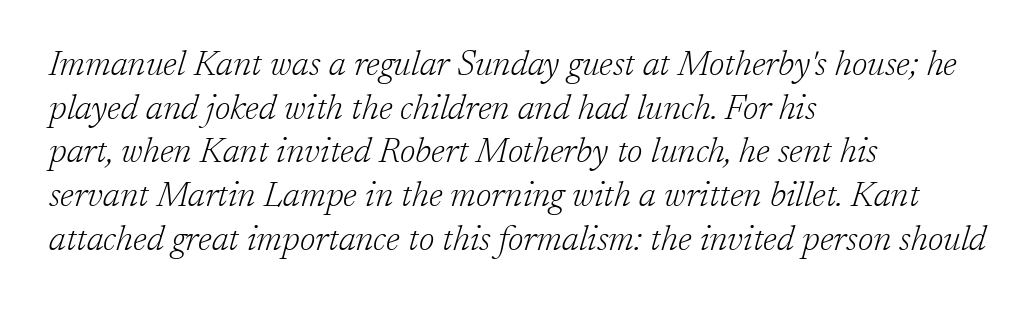
Q: Is the text bold? A: No.
Q: Is the text italic (slanted)? A: Yes, it leans right by about 17 degrees.
Q: Is the typeface a serif or a sans-serif typeface? A: Serif.
Q: Is the text underlined? A: No.
Q: How is the paragraph aligned? A: Left-aligned.
Q: Is the spacing between letters normal or unusually wide? A: Normal.
Q: Is the spacing between lines tight, normal or loose? A: Normal.
Q: Width (condensed, normal, or wide)? A: Normal.
Q: Stroke contrast? A: Low.
Q: x-height? A: Medium.
Q: Monospaced? A: No.
